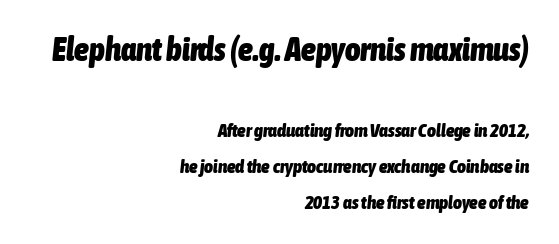
{"italic": "yes", "lean": "right", "slant_degrees": 6, "bold": "yes", "weight": "heavy", "width": "condensed", "stroke_contrast": "low", "x_height": "medium", "monospaced": "no", "underline": "no", "align": "right", "line_spacing_ratio": 1.89, "letter_spacing": "normal", "letter_spacing_em": 0.0, "larger_block": "first", "size_ratio": 1.74, "glyph_px": 33}
